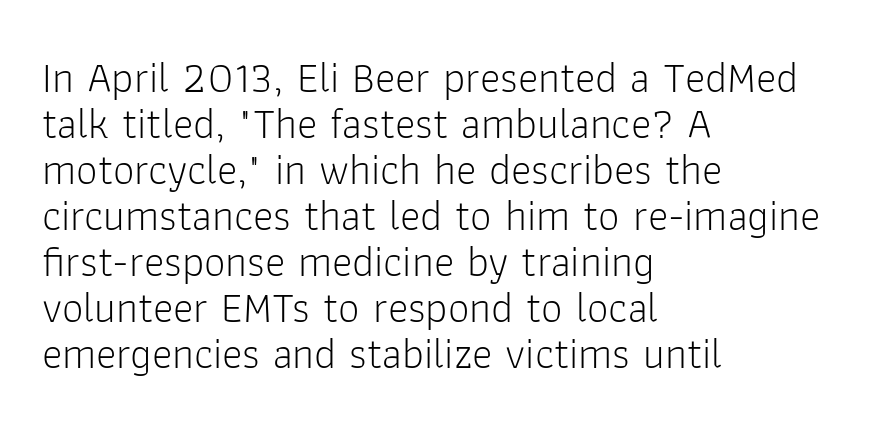
Nothing unusual about the tracking: characters are spaced as the font intends. Are there feet on the stems? There aren't — it's a sans. The lines are quadded left. The letters stand upright; this is a roman face.
